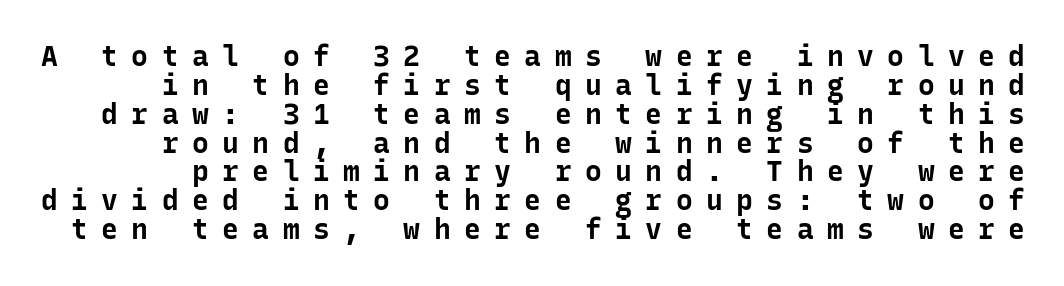
Every character here occupies the same horizontal width, giving the sample a typewriter-like rhythm. Quick note: not italic, upright. Caption: bold face, heavy strokes. The zone under the glyphs is completely vacant. The passage shown has open, widely tracked lettering throughout.
